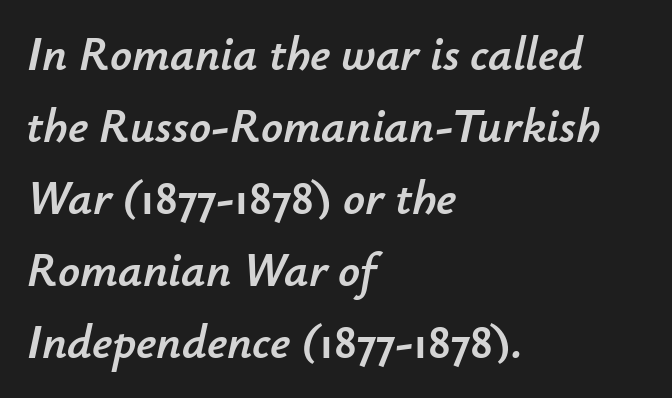
The image shows 48 px text type, italic (leaning right); set left-aligned, normal line spacing (1.5x), normal letter spacing, not underlined; low stroke contrast and a small x-height.
